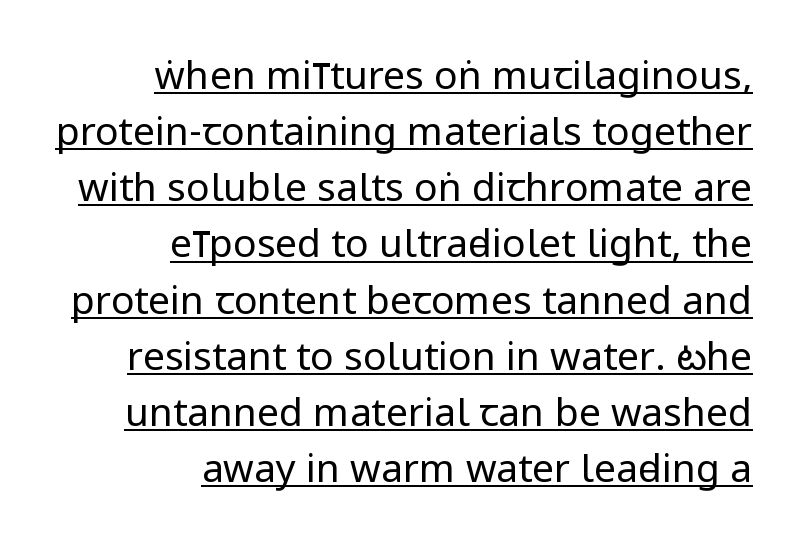
The image shows 39 px regular-weight, condensed sans-serif type, upright; set right-aligned, normal line spacing (1.44x), normal letter spacing, underlined; low stroke contrast.
